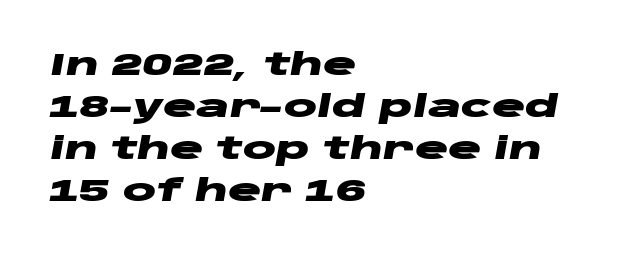
Short and long lines alike share a common starting point at left. What stands out about the letter spacing? Nothing — it is the standard amount. Clear beneath every line of the passage. Varying glyph widths throughout — classic text-font behaviour.
